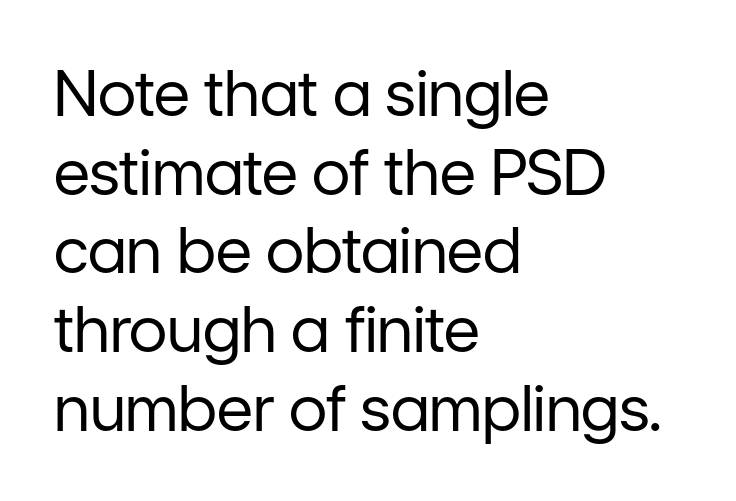
The image shows 63 px regular-weight sans-serif type, upright; set left-aligned, normal line spacing (1.25x), normal letter spacing, not underlined; low stroke contrast and a medium x-height.
